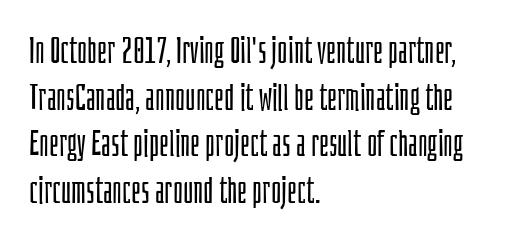
{"serif": "no", "italic": "no", "bold": "no", "weight": "light", "width": "condensed", "stroke_contrast": "low", "x_height": "large", "monospaced": "no", "underline": "no", "align": "left", "line_spacing": "normal", "line_spacing_ratio": 1.33, "letter_spacing": "normal", "letter_spacing_em": 0.0, "glyph_px": 35}
